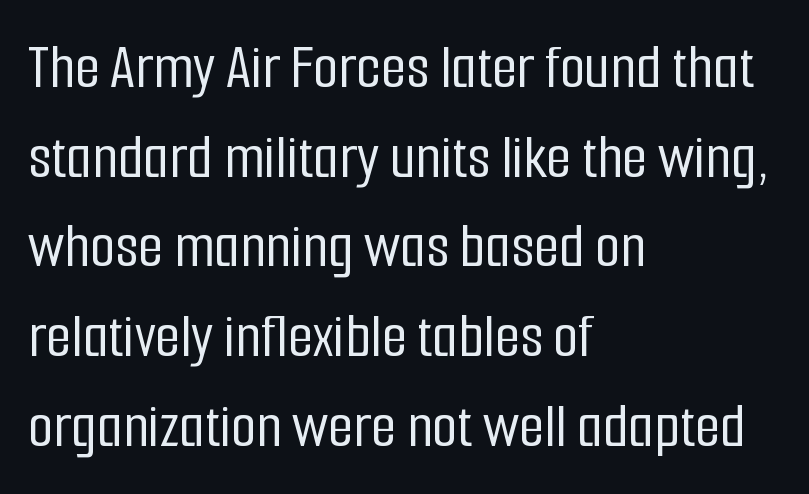
{"serif": "no", "italic": "no", "width": "condensed", "stroke_contrast": "low", "x_height": "medium", "monospaced": "no", "underline": "no", "align": "left", "line_spacing": "normal", "line_spacing_ratio": 1.38, "letter_spacing": "normal", "letter_spacing_em": 0.0, "glyph_px": 65}
